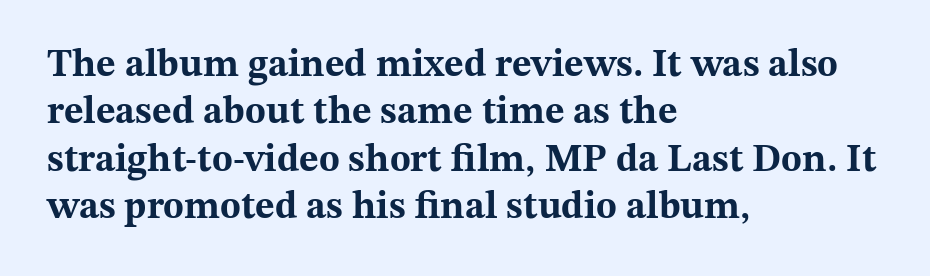
The lines are quadded left. Weight: bold. How would I describe the line gaps? Plain and ordinary. Descenders hang freely into open space. The characters display serif detailing at their extremities. Vertical strokes here are truly vertical.
